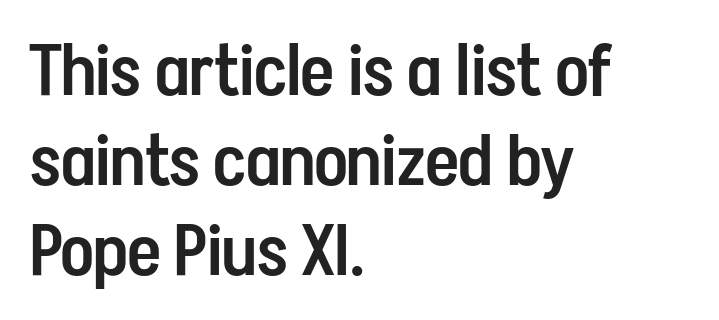
The passage shown has conventional tracking throughout. Quick note: not italic, upright. The line-height multiplier appears to be the usual default. Do the characters align in a grid? No, the font is proportional.
